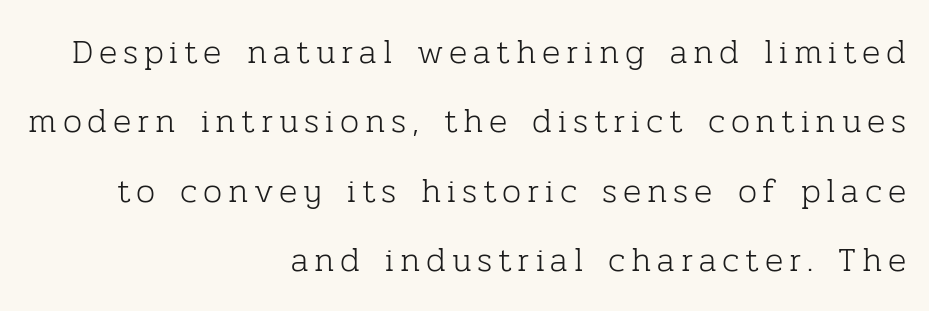
You could fit nearly another row in the gap between these rows. The compositor pushed each line to the right boundary. Tall strokes in this sample are plumb rather than angled. The designer went with a serif here, giving each stem small feet. Plain, unruled lines of type.
